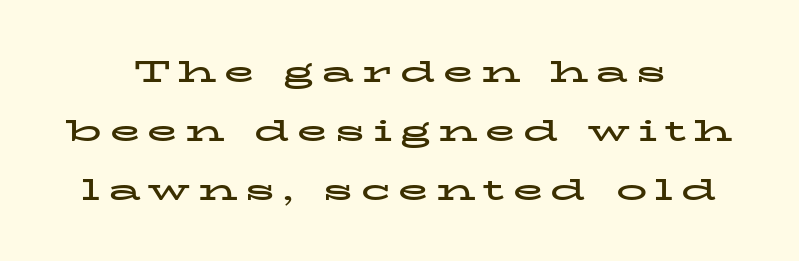
The image shows 31 px bold, wide serif type, upright; set centered, loose line spacing (1.9x), unusually wide letter spacing (+0.25 em), not underlined; low stroke contrast and a medium x-height.
